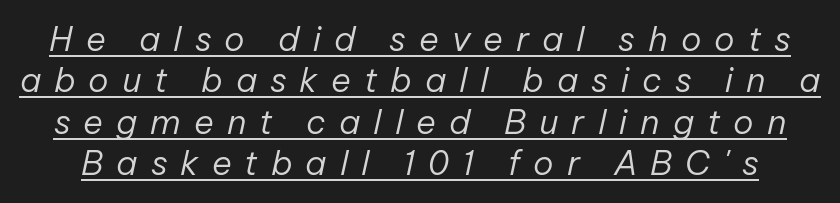
The glyphs look as if they've been sheared to an angle. Characters follow at a spacing far wider than the type designer built in. In designer terms, the underline attribute is active on this setting. The face used here is proportionally spaced, like ordinary book or web type.
